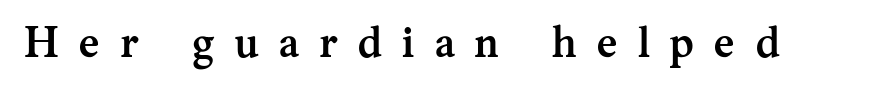
Upright lettering throughout. You could only call the tracking loose — the letters float apart. A bare baseline throughout the passage. Little horizontal feet cap the strokes, marking this as serif type. The sample has been set heavy, in full bold. Proportional: the letters do not fall into vertical columns.
